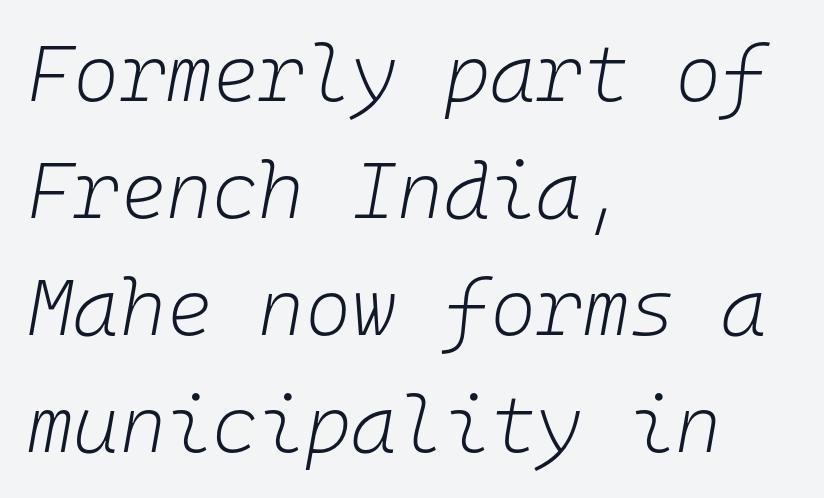
{"italic": "yes", "lean": "right", "slant_degrees": 10, "bold": "no", "weight": "light", "width": "normal", "stroke_contrast": "low", "x_height": "medium", "monospaced": "yes", "underline": "no", "align": "left", "line_spacing": "normal", "line_spacing_ratio": 1.48, "letter_spacing": "normal", "letter_spacing_em": 0.0, "glyph_px": 79}
